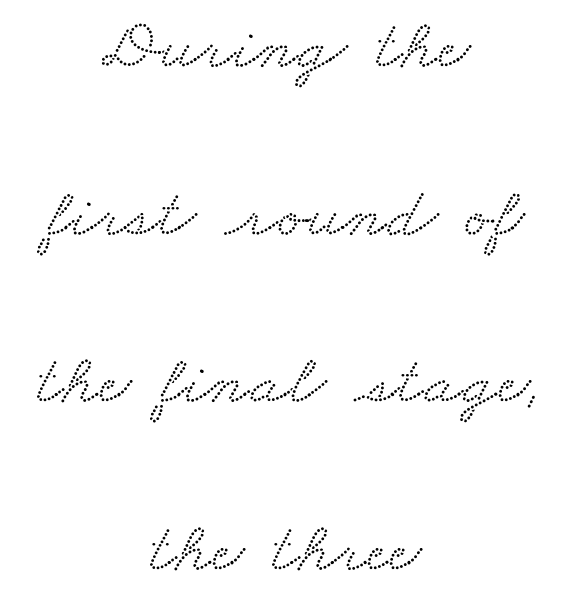
Q: Is the typeface a serif or a sans-serif typeface? A: Serif.
Q: Is the text underlined? A: No.
Q: How is the paragraph aligned? A: Centered.
Q: Is the spacing between letters normal or unusually wide? A: Normal.
Q: Is the spacing between lines tight, normal or loose? A: Loose.
Q: Width (condensed, normal, or wide)? A: Wide.
Q: Stroke contrast? A: Low.
Q: x-height? A: Small.
Q: Monospaced? A: No.
